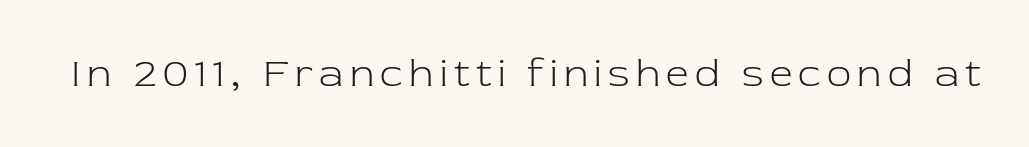
The image shows 40 px light serif type, upright; set not underlined; low stroke contrast and a medium x-height.
